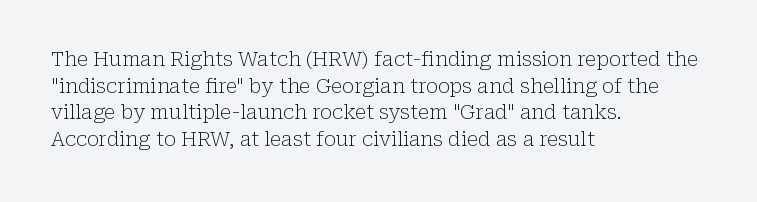
Q: Is the text bold? A: No.
Q: Is the text italic (slanted)? A: No, it is upright.
Q: Is the text underlined? A: No.
Q: How is the paragraph aligned? A: Left-aligned.
Q: Is the spacing between letters normal or unusually wide? A: Normal.
Q: Is the spacing between lines tight, normal or loose? A: Normal.
